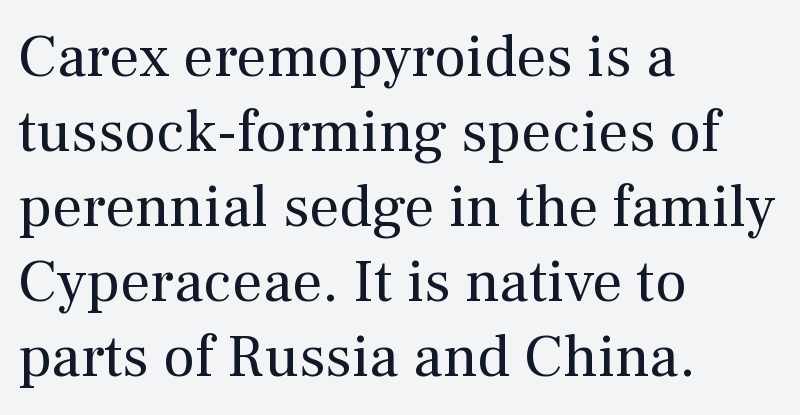
The image shows 60 px regular-weight serif type, upright; set left-aligned, normal line spacing (1.25x), normal letter spacing, not underlined; medium stroke contrast and a medium x-height.
